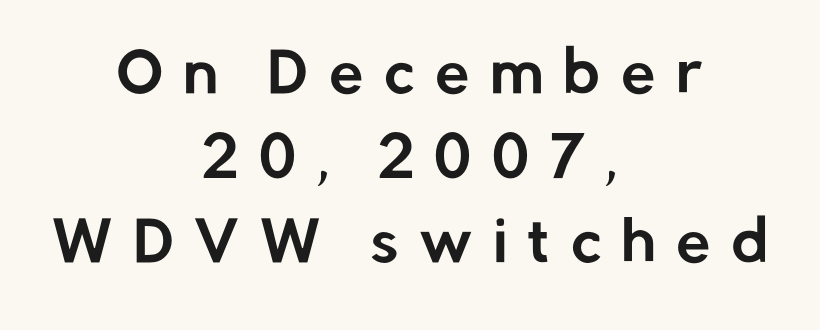
{"serif": "no", "italic": "no", "width": "normal", "stroke_contrast": "low", "x_height": "medium", "monospaced": "no", "underline": "no", "align": "center", "line_spacing": "normal", "line_spacing_ratio": 1.54, "letter_spacing": "wide", "letter_spacing_em": 0.37, "glyph_px": 55}
